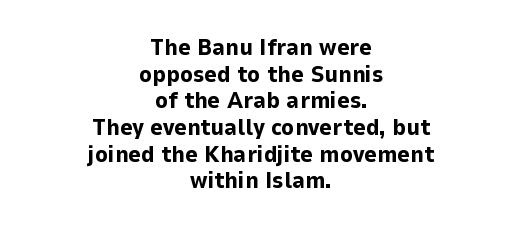
{"italic": "no", "bold": "yes", "underline": "no", "align": "center", "line_spacing": "tight", "line_spacing_ratio": 1.11, "letter_spacing": "normal", "letter_spacing_em": 0.0, "glyph_px": 24}
